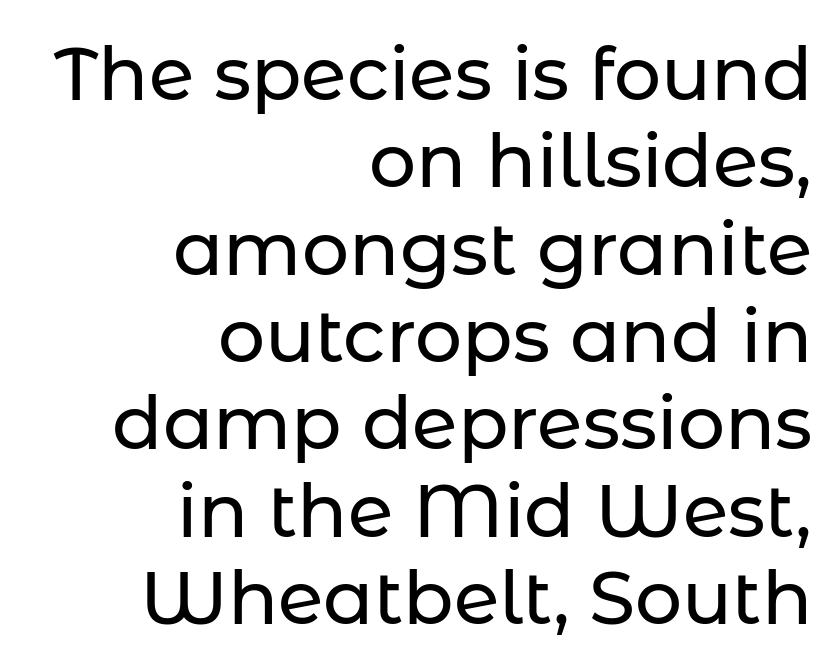
Q: Is the text italic (slanted)? A: No, it is upright.
Q: Is the typeface a serif or a sans-serif typeface? A: Sans-serif.
Q: Is the text underlined? A: No.
Q: How is the paragraph aligned? A: Right-aligned.
Q: Is the spacing between letters normal or unusually wide? A: Normal.
Q: Width (condensed, normal, or wide)? A: Normal.
Q: Stroke contrast? A: Low.
Q: x-height? A: Medium.
Q: Monospaced? A: No.
